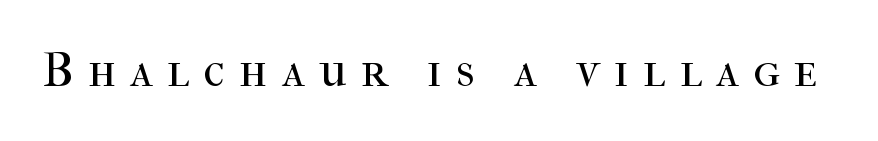
The image shows 48 px regular-weight serif type, upright; set unusually wide letter spacing (+0.3 em), not underlined; high stroke contrast and a medium x-height.
